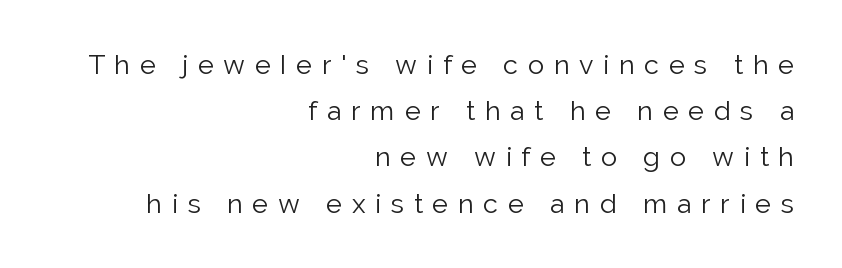
The image shows 27 px text type, upright; set right-aligned, line spacing 1.71x, unusually wide letter spacing (+0.36 em), not underlined.
